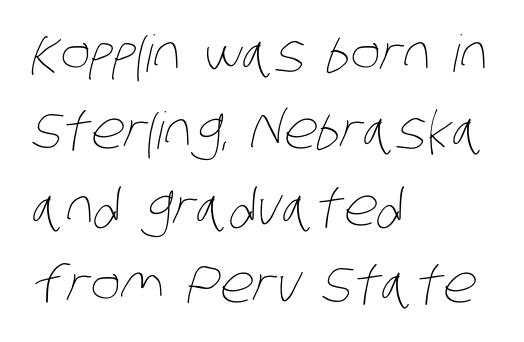
Q: Is the text bold? A: No.
Q: Is the text underlined? A: No.
Q: How is the paragraph aligned? A: Left-aligned.
Q: Is the spacing between letters normal or unusually wide? A: Normal.
Q: Is the spacing between lines tight, normal or loose? A: Normal.
Q: Width (condensed, normal, or wide)? A: Condensed.
Q: Stroke contrast? A: Low.
Q: x-height? A: Large.
Q: Monospaced? A: No.
